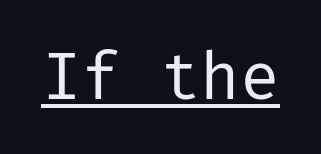
Posture: vertical. The characters display no serif detailing; their extremities are plain. Glance below the letters and you will spot a drawn line. The weight would be labelled regular, book, light, or lighter still.
